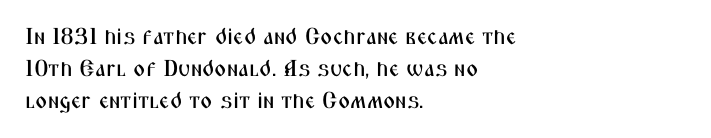
The image shows 23 px text type, upright; set left-aligned, normal line spacing (1.39x), normal letter spacing, not underlined.
